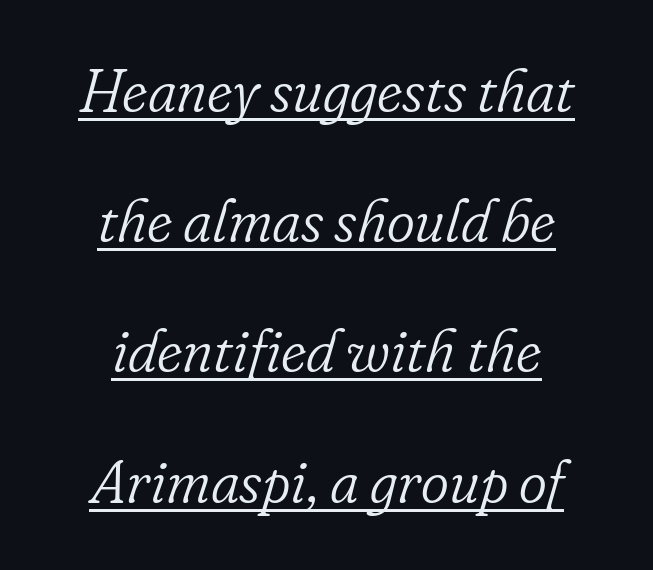
Leading: increased. Is this a heavy cut? Hardly; it is regular or lighter. Alignment: centered. What decoration does the sample have? An underline. The rendering shows small feet on the letterforms — a serif design.
